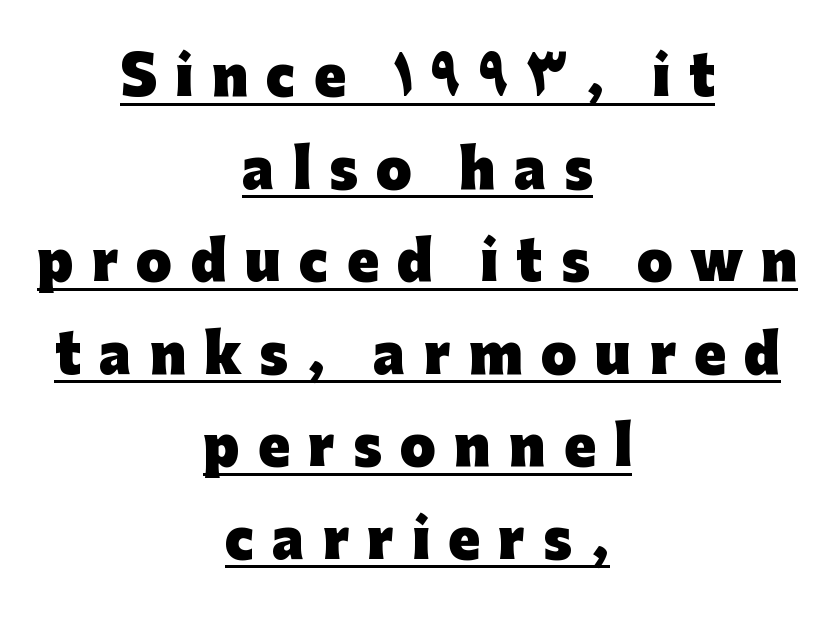
Q: Is the text bold? A: Yes.
Q: Is the text italic (slanted)? A: No, it is upright.
Q: Is the typeface a serif or a sans-serif typeface? A: Sans-serif.
Q: Is the text underlined? A: Yes.
Q: How is the paragraph aligned? A: Centered.
Q: Is the spacing between letters normal or unusually wide? A: Unusually wide.
Q: Width (condensed, normal, or wide)? A: Normal.
Q: Stroke contrast? A: Low.
Q: x-height? A: Medium.
Q: Monospaced? A: No.
